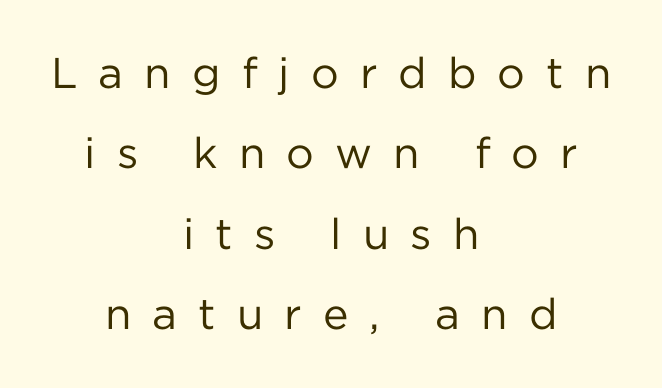
I'd call this a sans setting — the letters go barefoot. Posture: upright roman. Is the letter spacing exaggerated? Yes — the characters are pushed far apart. Each stroke keeps to a modest, everyday thickness or less.
